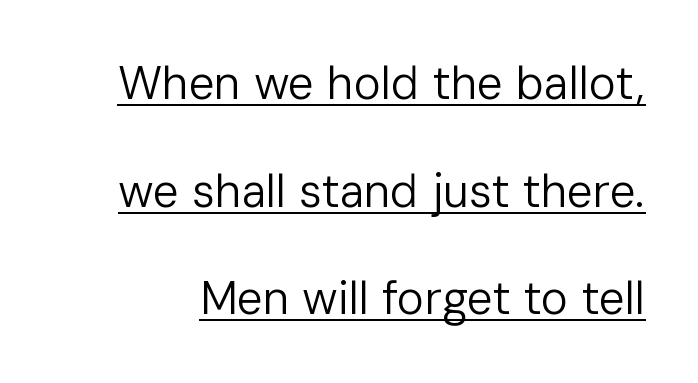
Leading is clearly above the norm, producing a sparse column. Looks like someone drew a line under every word here. The letterforms sit at book weight or below. Looks like regular typesetting: each glyph gets only the width it needs. Look at the bottom of the vertical strokes: they stop flat, with no serifs. Tracking here is standard; glyphs follow each other at the usual distance.
